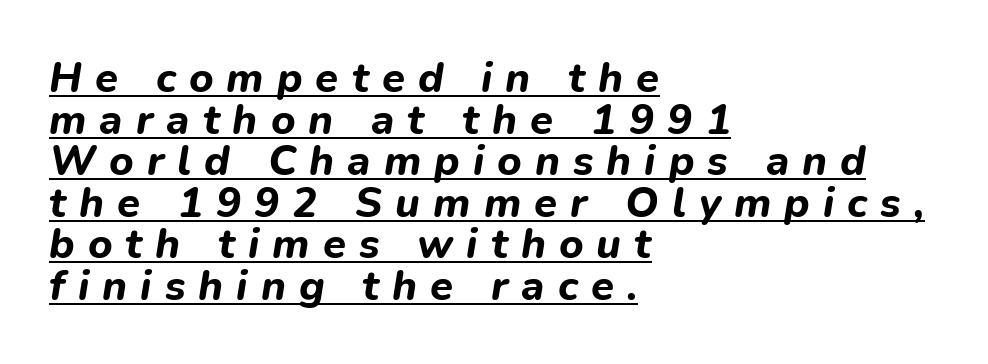
Q: Is the text bold? A: Yes.
Q: Is the text italic (slanted)? A: Yes, it leans right by about 9 degrees.
Q: Is the text underlined? A: Yes.
Q: How is the paragraph aligned? A: Left-aligned.
Q: Is the spacing between letters normal or unusually wide? A: Unusually wide.
Q: Is the spacing between lines tight, normal or loose? A: Tight.
Q: Width (condensed, normal, or wide)? A: Normal.
Q: Stroke contrast? A: Low.
Q: x-height? A: Medium.
Q: Monospaced? A: No.
